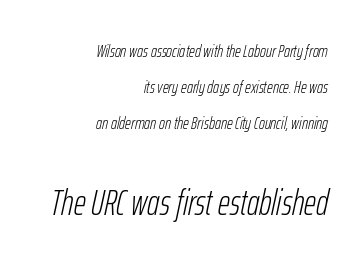
A clean baseline with only descenders dipping below it. Is the letter spacing exaggerated? No — it looks like the ordinary default. The vertical gap from one line to the next is large. The strokes carry an ordinary text weight at most. This sample is right-justified, so line beginnings fall wherever the words allow. Which chunk is bigger? The second one — the bottom block dwarfs the top.
